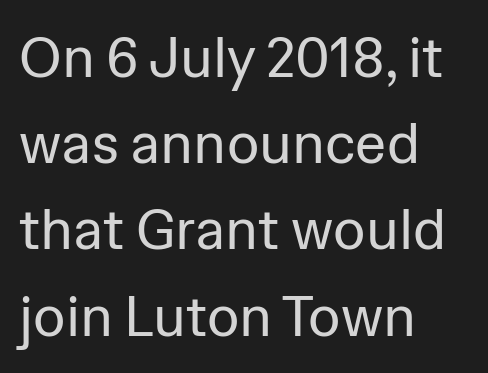
Weight class: somewhere from thin through regular. The zone under the glyphs is completely vacant. The type family on display is of the sans-serif kind. You could call the tracking neutral — neither tight nor loose. The rendering uses natural spacing where letterforms have individual widths.
